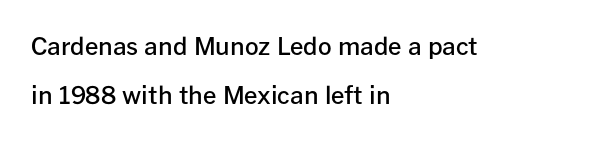
Q: Is the text bold? A: Semi-bold.
Q: Is the text italic (slanted)? A: No, it is upright.
Q: Is the text underlined? A: No.
Q: How is the paragraph aligned? A: Left-aligned.
Q: Is the spacing between letters normal or unusually wide? A: Normal.
Q: Is the spacing between lines tight, normal or loose? A: Loose.
